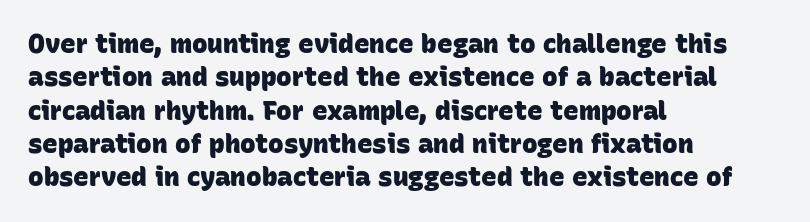
Q: Is the text bold? A: Yes.
Q: Is the text underlined? A: No.
Q: How is the paragraph aligned? A: Left-aligned.
Q: Is the spacing between letters normal or unusually wide? A: Normal.
Q: Is the spacing between lines tight, normal or loose? A: Normal.
